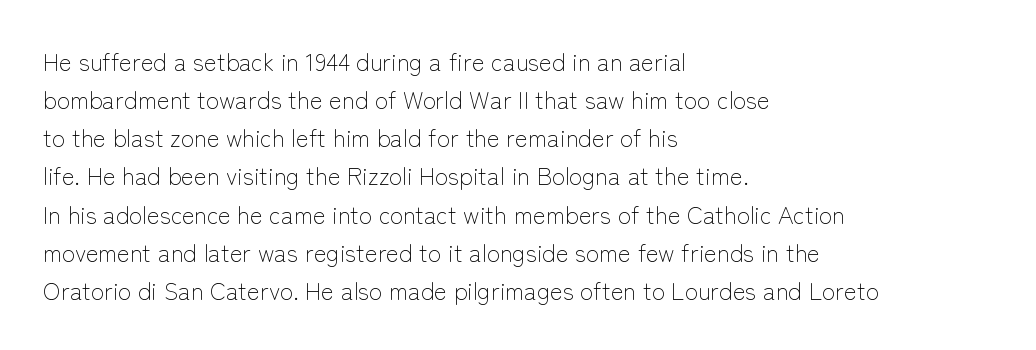
Q: Is the text bold? A: No.
Q: Is the text italic (slanted)? A: No, it is upright.
Q: Is the text underlined? A: No.
Q: How is the paragraph aligned? A: Left-aligned.
Q: Is the spacing between letters normal or unusually wide? A: Normal.
Q: Is the spacing between lines tight, normal or loose? A: Normal.
